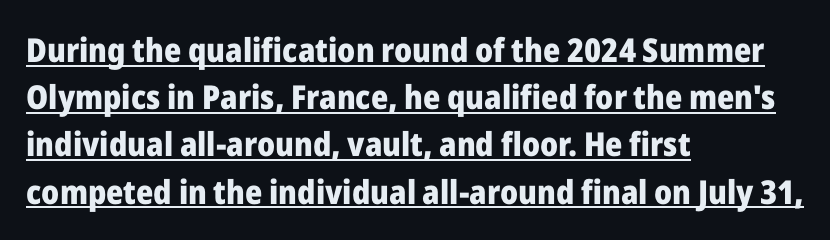
{"serif": "no", "italic": "no", "bold": "yes", "weight": "heavy", "width": "normal", "stroke_contrast": "low", "x_height": "medium", "monospaced": "no", "underline": "yes", "align": "left", "line_spacing": "normal", "line_spacing_ratio": 1.43, "letter_spacing": "normal", "letter_spacing_em": 0.0, "glyph_px": 33}
